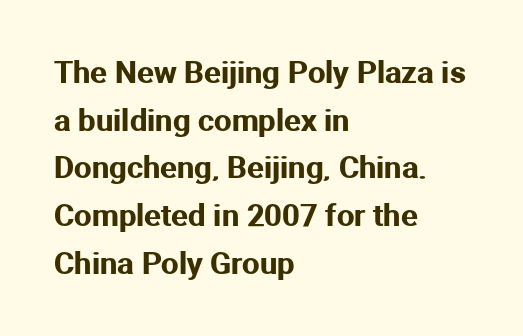
Descenders are the only things crossing below the line. Compared with typical paragraphs, the rows here are spaced about the same. Serif or sans? Sans — the stroke terminals are bare. Line beginnings align vertically; line endings do not. The horizontal fit of the characters is conventional and even.
